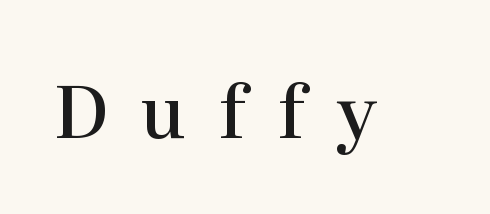
Q: Is the text bold? A: Semi-bold.
Q: Is the text italic (slanted)? A: No, it is upright.
Q: Is the typeface a serif or a sans-serif typeface? A: Serif.
Q: Is the text underlined? A: No.
Q: Is the spacing between letters normal or unusually wide? A: Unusually wide.
Q: Width (condensed, normal, or wide)? A: Normal.
Q: Stroke contrast? A: High.
Q: x-height? A: Medium.
Q: Monospaced? A: No.
